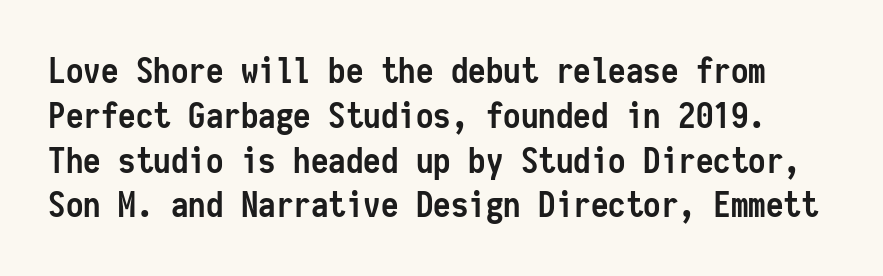
{"serif": "no", "italic": "no", "bold": "yes", "weight": "semibold", "width": "condensed", "stroke_contrast": "low", "x_height": "medium", "monospaced": "yes", "underline": "no", "line_spacing": "normal", "line_spacing_ratio": 1.28, "letter_spacing": "normal", "letter_spacing_em": 0.0, "glyph_px": 35}
